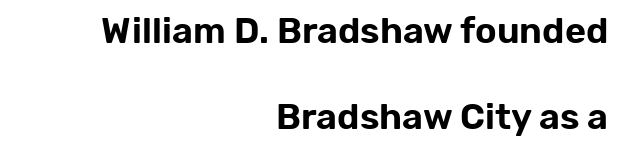
The image shows 36 px sans-serif type, upright; set right-aligned, loose line spacing (2.38x), normal letter spacing, not underlined; low stroke contrast and a medium x-height.
